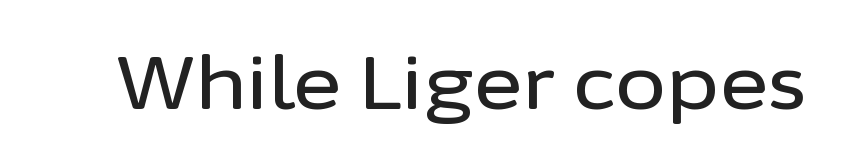
The image shows 74 px sans-serif type, upright; set normal letter spacing, not underlined; low stroke contrast and a medium x-height.
